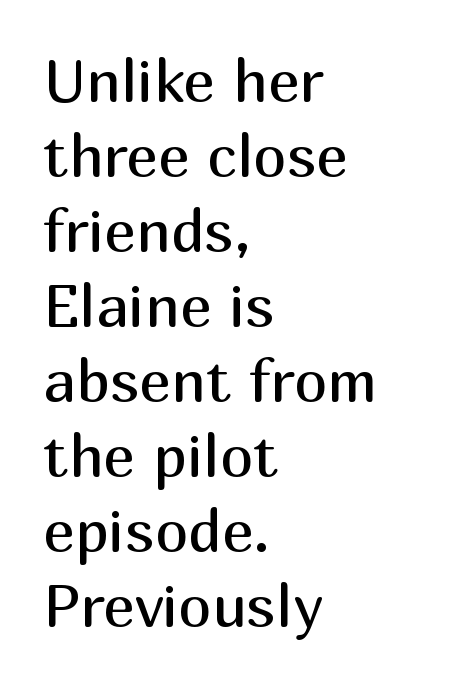
The image shows 60 px regular-weight sans-serif type, upright; set left-aligned, normal line spacing (1.25x), normal letter spacing, not underlined; medium stroke contrast and a medium x-height.
